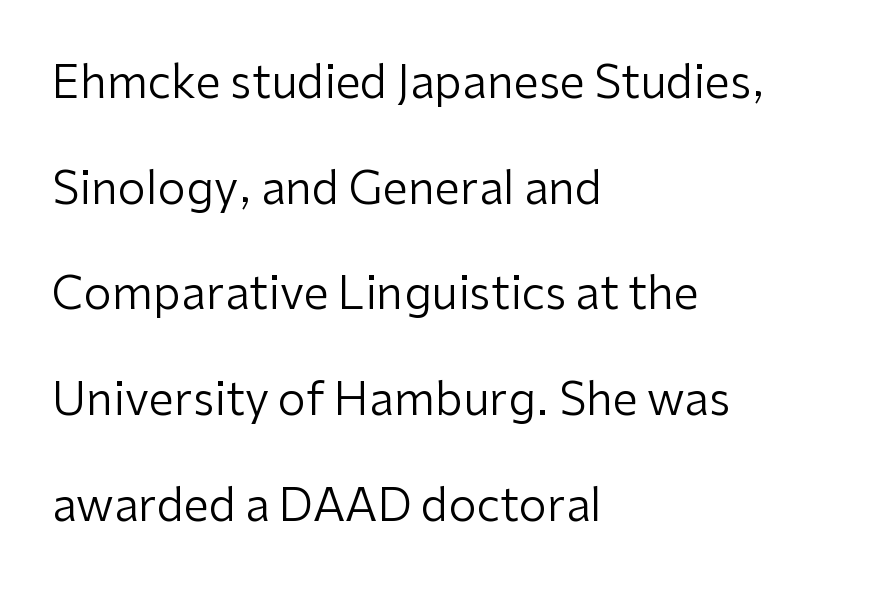
{"serif": "no", "italic": "no", "bold": "no", "weight": "regular", "width": "normal", "stroke_contrast": "low", "x_height": "medium", "monospaced": "no", "underline": "no", "align": "left", "line_spacing": "loose", "line_spacing_ratio": 2.35, "letter_spacing": "normal", "letter_spacing_em": 0.0, "glyph_px": 45}
